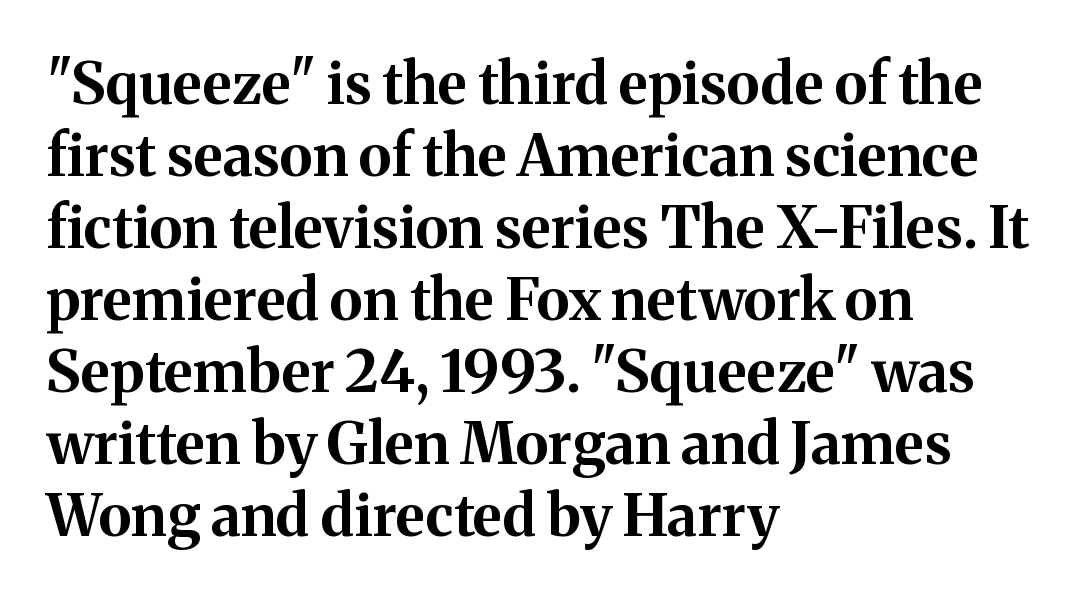
{"serif": "yes", "italic": "no", "bold": "yes", "weight": "bold", "width": "normal", "stroke_contrast": "medium", "x_height": "medium", "monospaced": "no", "underline": "no", "align": "left", "line_spacing_ratio": 1.24, "letter_spacing": "normal", "letter_spacing_em": 0.0, "glyph_px": 58}
